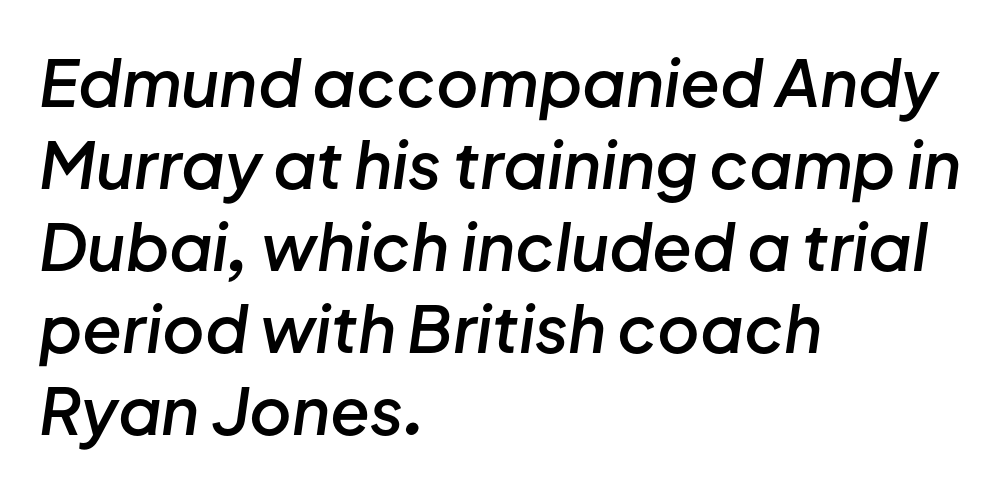
{"italic": "yes", "lean": "right", "slant_degrees": 8, "bold": "semi", "weight": "semibold", "width": "normal", "stroke_contrast": "low", "x_height": "medium", "monospaced": "no", "underline": "no", "align": "left", "line_spacing": "normal", "line_spacing_ratio": 1.26, "letter_spacing": "normal", "letter_spacing_em": 0.0, "glyph_px": 65}
